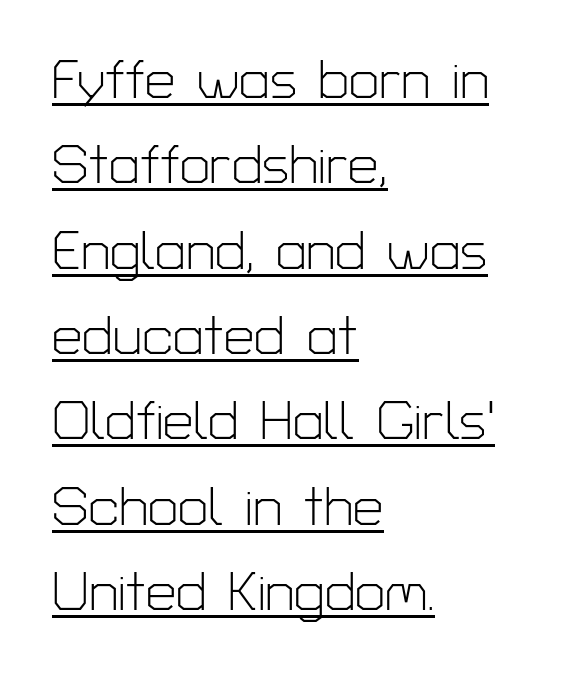
Q: Is the text bold? A: No.
Q: Is the text italic (slanted)? A: No, it is upright.
Q: Is the typeface a serif or a sans-serif typeface? A: Sans-serif.
Q: Is the text underlined? A: Yes.
Q: How is the paragraph aligned? A: Left-aligned.
Q: Is the spacing between letters normal or unusually wide? A: Normal.
Q: Is the spacing between lines tight, normal or loose? A: Normal.
Q: Width (condensed, normal, or wide)? A: Normal.
Q: Stroke contrast? A: Low.
Q: x-height? A: Medium.
Q: Monospaced? A: No.
